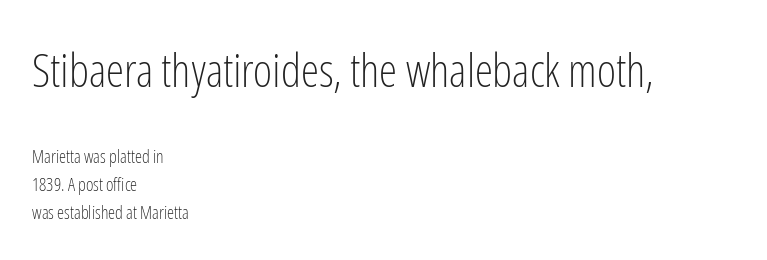
Q: Is the text bold? A: No.
Q: Is the text italic (slanted)? A: No, it is upright.
Q: Is the typeface a serif or a sans-serif typeface? A: Sans-serif.
Q: Is the text underlined? A: No.
Q: How is the paragraph aligned? A: Left-aligned.
Q: Is the spacing between letters normal or unusually wide? A: Normal.
Q: Is the spacing between lines tight, normal or loose? A: Normal.
Q: Which block of text is set in a larger size, the first (top) or the second (bottom)? A: The first (top) one.
Q: Width (condensed, normal, or wide)? A: Condensed.
Q: Stroke contrast? A: Low.
Q: x-height? A: Medium.
Q: Monospaced? A: No.
